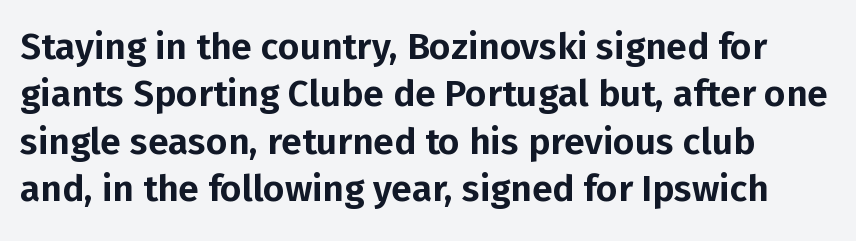
{"serif": "no", "italic": "no", "width": "normal", "stroke_contrast": "low", "x_height": "medium", "monospaced": "no", "underline": "no", "line_spacing": "normal", "line_spacing_ratio": 1.28, "letter_spacing": "normal", "letter_spacing_em": 0.0, "glyph_px": 37}
